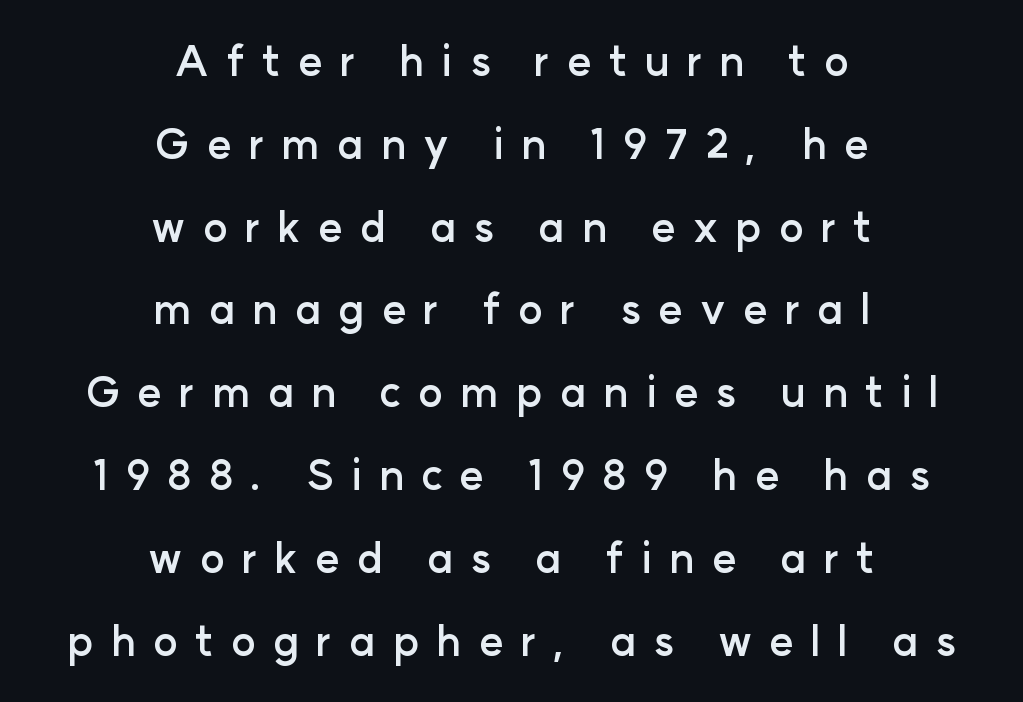
Q: Is the text bold? A: Yes.
Q: Is the text italic (slanted)? A: No, it is upright.
Q: Is the typeface a serif or a sans-serif typeface? A: Sans-serif.
Q: Is the text underlined? A: No.
Q: How is the paragraph aligned? A: Centered.
Q: Is the spacing between letters normal or unusually wide? A: Unusually wide.
Q: Is the spacing between lines tight, normal or loose? A: Loose.
Q: Width (condensed, normal, or wide)? A: Normal.
Q: Stroke contrast? A: Low.
Q: x-height? A: Medium.
Q: Monospaced? A: No.
